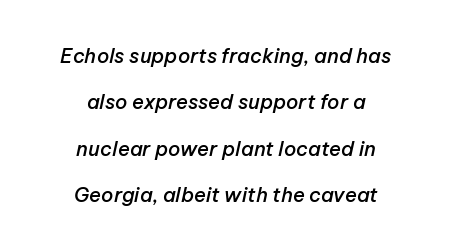
{"italic": "yes", "lean": "right", "slant_degrees": 12, "bold": "semi", "underline": "no", "align": "center", "line_spacing": "loose", "line_spacing_ratio": 2.32, "letter_spacing": "normal", "letter_spacing_em": 0.0, "glyph_px": 20}
